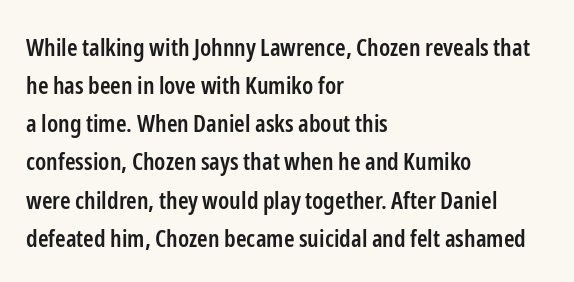
The image shows 24 px text type, upright; set left-aligned, normal line spacing (1.59x), normal letter spacing, not underlined.
